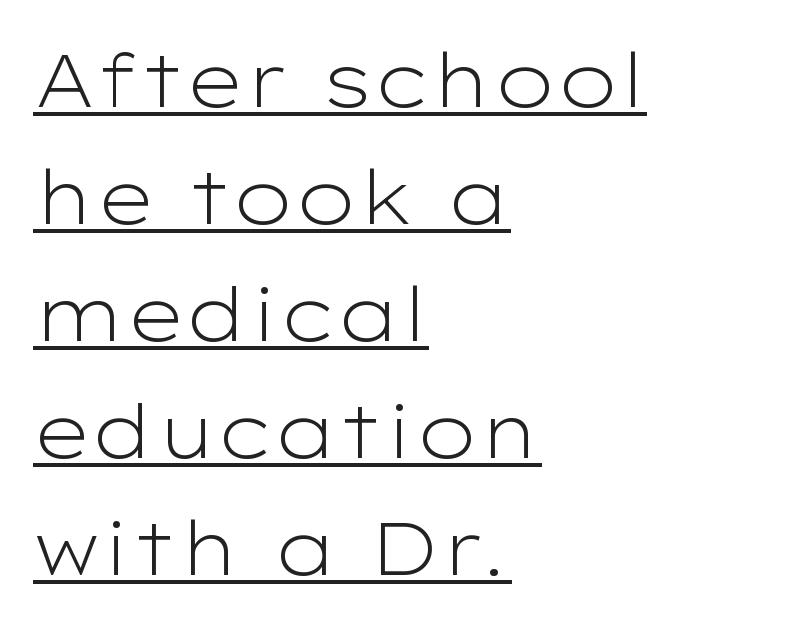
The image shows 74 px light, wide sans-serif type, upright; set left-aligned, normal line spacing (1.58x), normal letter spacing, underlined; low stroke contrast and a medium x-height.
